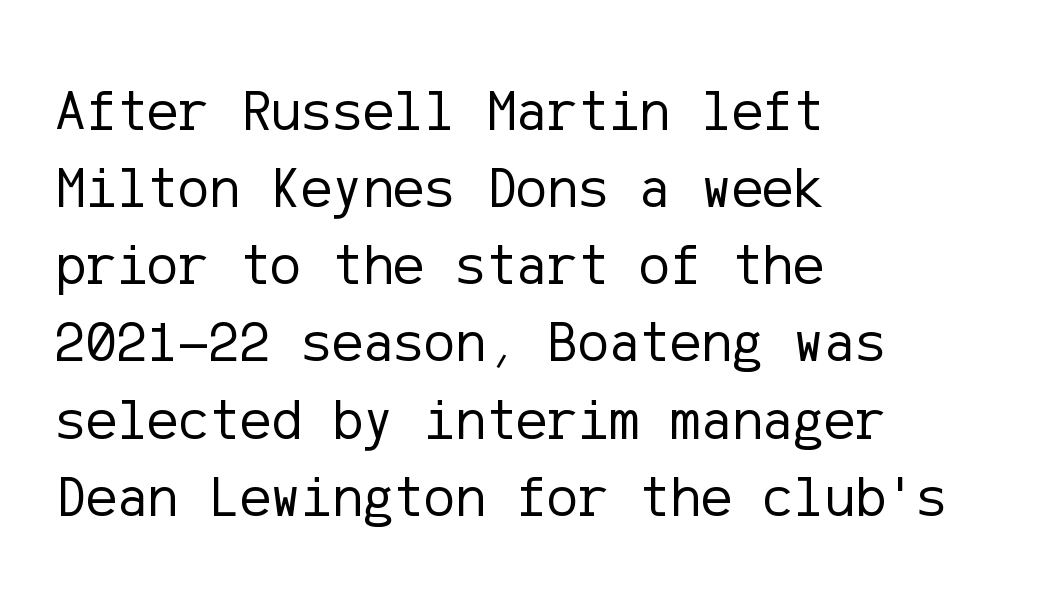
Think standard paragraph weight, or any step lighter than that. The line texture is even and compact thanks to regular tracking. Quick note: not italic, upright. Just letters on the line, the space beneath them empty. A sans-serif font was chosen for this passage.
